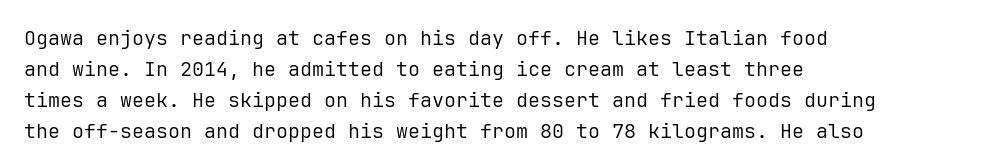
The face looks like a standard text weight, possibly lighter. The type is set solid horizontally, with unmodified tracking. The lettering stays uniformly vertical, giving the passage a roman look. Leading: standard. Casual observation: everything's shoved over to the left.
